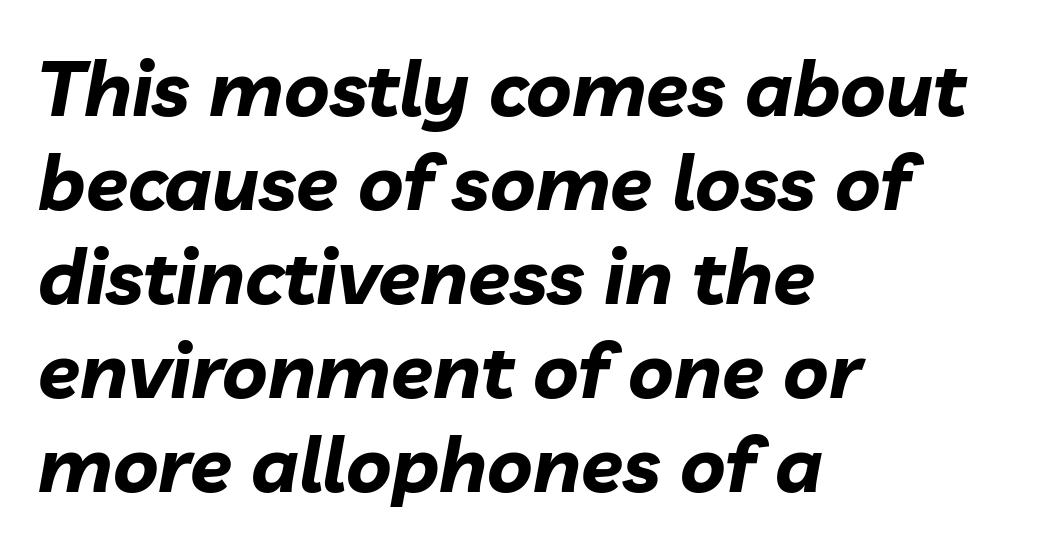
Between one letter and the next there's only the usual sliver of space. The space beneath each line is pristine and unruled. On the weight axis this lands at bold, roughly 700. Each letter keeps its own natural width here, so spacing adapts to shape.
